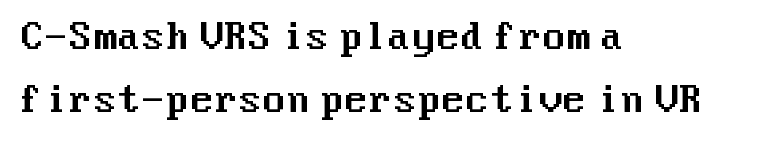
{"serif": "no", "italic": "no", "width": "normal", "stroke_contrast": "medium", "x_height": "medium", "underline": "no", "align": "left", "line_spacing_ratio": 1.79, "letter_spacing": "normal", "letter_spacing_em": 0.0, "glyph_px": 35}
